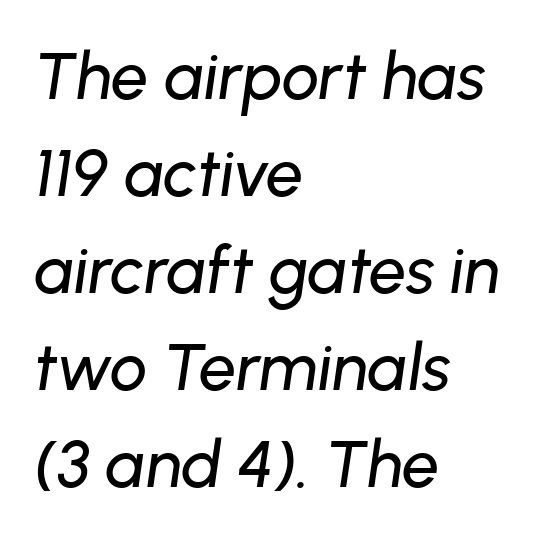
{"italic": "yes", "lean": "right", "slant_degrees": 8, "width": "normal", "stroke_contrast": "low", "x_height": "medium", "monospaced": "no", "underline": "no", "align": "left", "line_spacing": "normal", "line_spacing_ratio": 1.47, "letter_spacing": "normal", "letter_spacing_em": 0.0, "glyph_px": 66}
